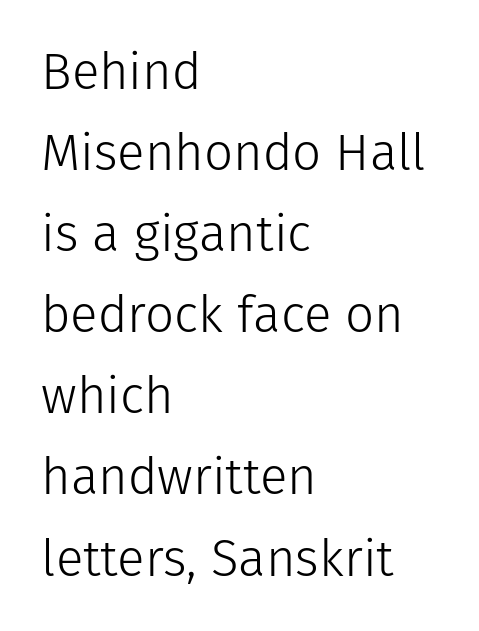
The image shows 51 px light sans-serif type, upright; set left-aligned, normal line spacing (1.59x), normal letter spacing, not underlined; low stroke contrast and a medium x-height.
